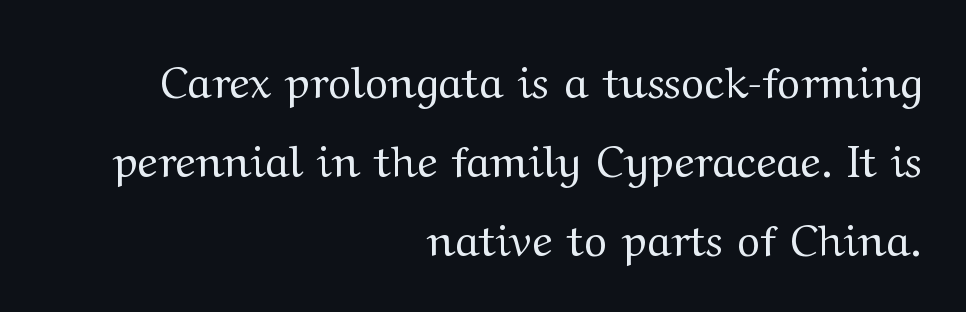
Tracking value appears to be zero — textbook default spacing. This sample is right-justified, so line beginnings fall wherever the words allow. If you drew a line through each stem, it would be perfectly vertical. Any mark beneath the type? The region is blank. Is this a fixed-width face? No — the glyphs have proportional, varying widths.
